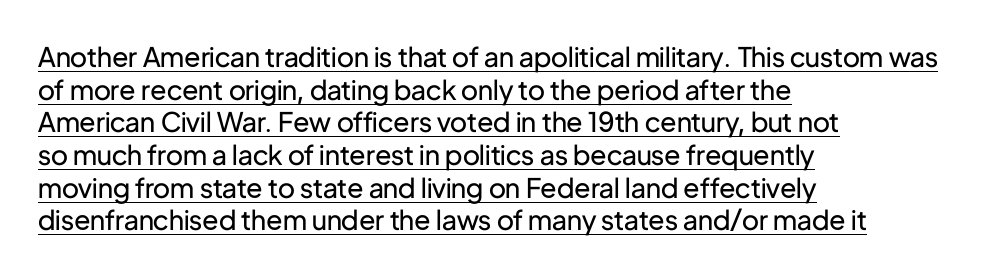
The image shows 27 px text type, upright; set left-aligned, line spacing 1.21x, normal letter spacing, underlined.
